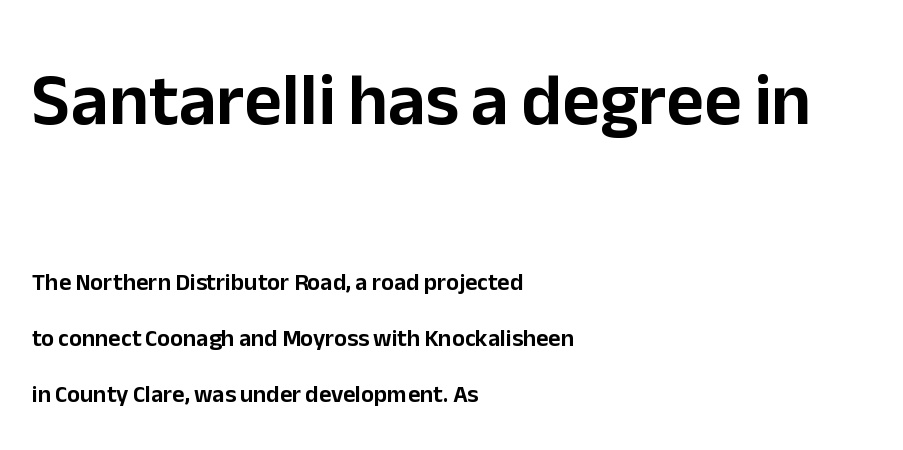
{"serif": "no", "italic": "no", "width": "normal", "stroke_contrast": "low", "x_height": "medium", "monospaced": "no", "underline": "no", "align": "left", "line_spacing": "loose", "line_spacing_ratio": 2.33, "letter_spacing": "normal", "letter_spacing_em": 0.0, "larger_block": "first", "size_ratio": 3.04, "glyph_px": 73}
